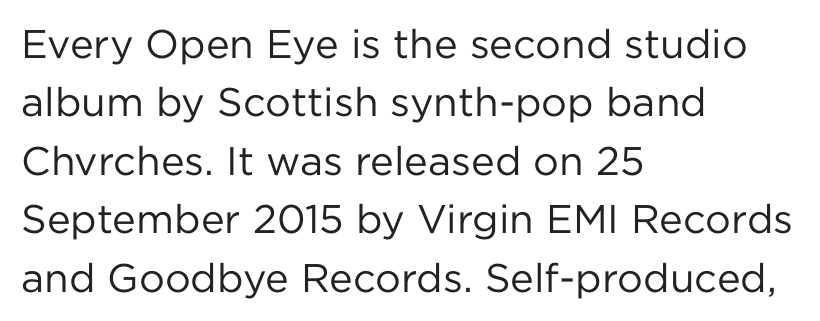
The space between consecutive lines is moderate. The face used here is a sans, in the tradition of grotesques and geometrics. The gap between lines stays unmarked. Teacher's note: observe the even left margin — that is flush-left alignment. Posture: vertical. This sample has the flowing, uneven cadence of proportional lettering.
